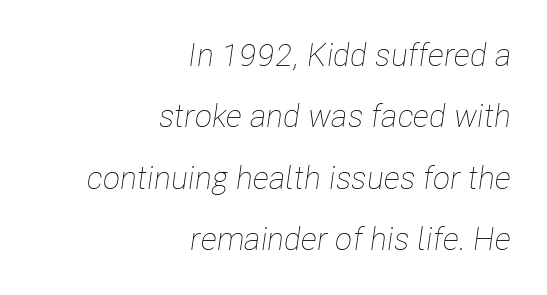
The vertical gap from one line to the next is large. Is the type heavy? It reads as light-to-regular instead. Rendered with sloped, italic letterforms. How are the letters spaced? Ordinarily, with no added tracking. Teacher's note: observe the even right margin — that is flush-right alignment. The glyphs are unaccompanied by any horizontal stroke below them.
